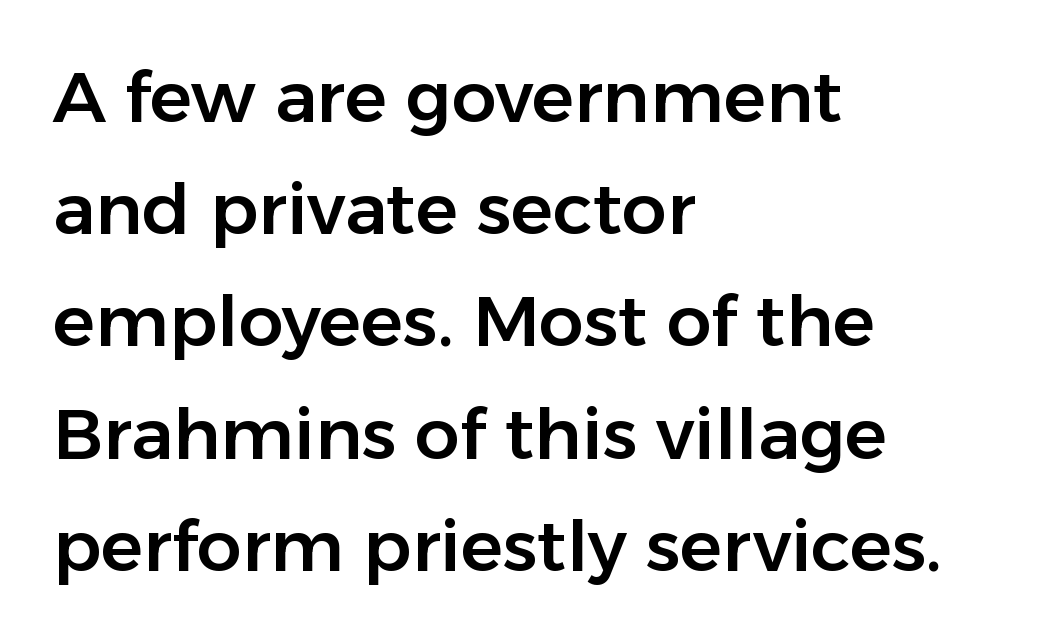
{"serif": "no", "italic": "no", "width": "normal", "stroke_contrast": "low", "x_height": "medium", "monospaced": "no", "underline": "no", "align": "left", "line_spacing": "normal", "line_spacing_ratio": 1.58, "letter_spacing": "normal", "letter_spacing_em": 0.0, "glyph_px": 71}
